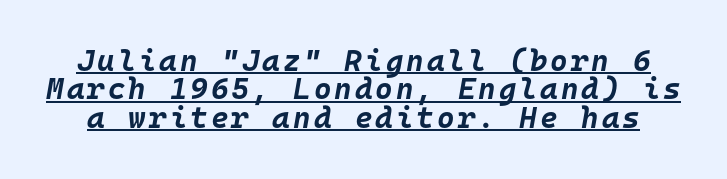
Would a proofreader flag this as italicized? Yes. Stroke thickness is high; the sample reads as a true bold. Check the space under the baseline: a stroke is drawn there. A typesetter would call this leading minimal, almost set solid.
